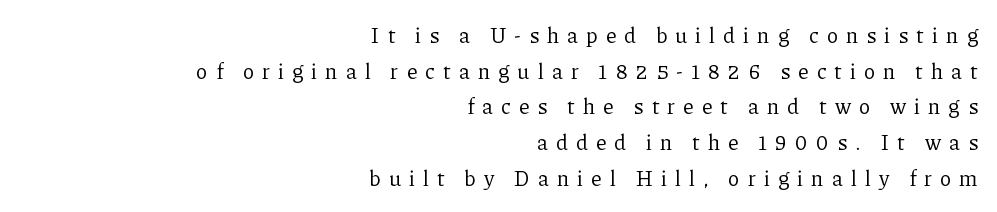
The image shows 21 px text type, upright; set right-aligned, normal line spacing (1.7x), unusually wide letter spacing (+0.38 em), not underlined.
